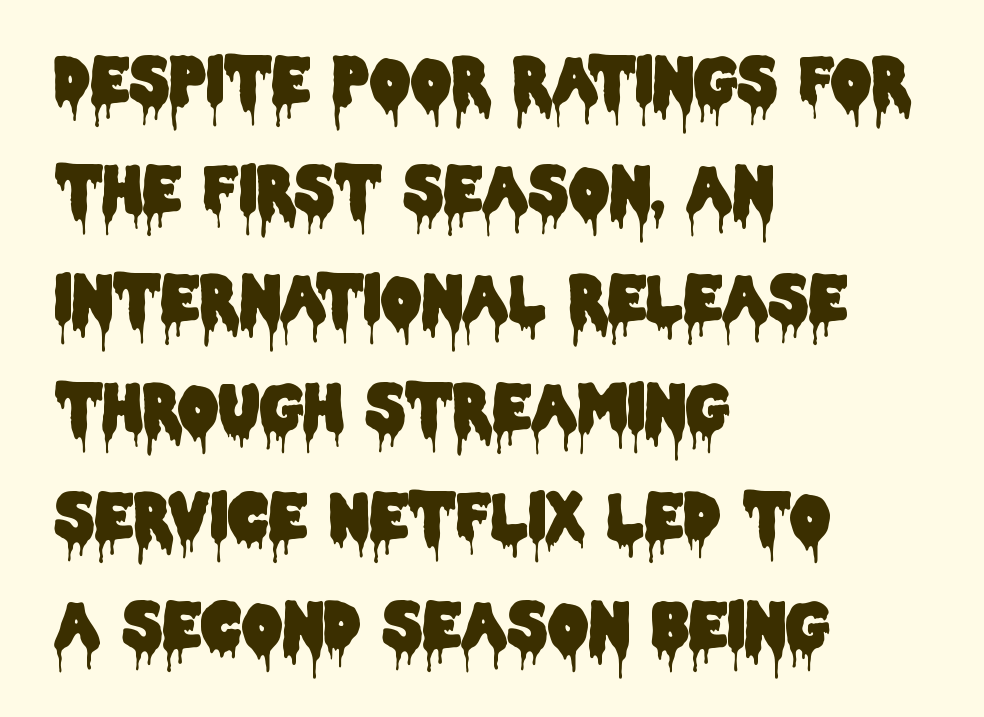
{"serif": "no", "italic": "no", "width": "condensed", "stroke_contrast": "low", "x_height": "large", "monospaced": "no", "underline": "no", "align": "left", "line_spacing_ratio": 1.73, "letter_spacing": "normal", "letter_spacing_em": 0.0, "glyph_px": 63}
